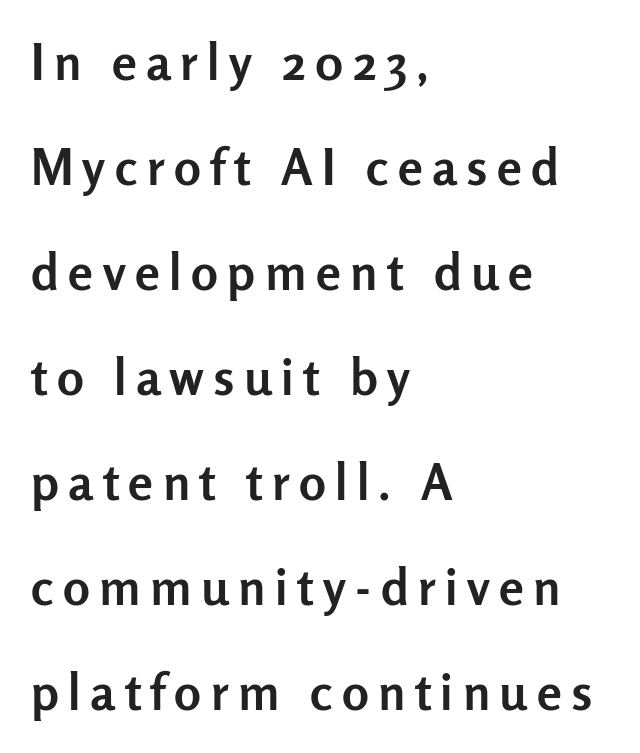
Q: Is the text bold? A: Yes.
Q: Is the text italic (slanted)? A: No, it is upright.
Q: Is the typeface a serif or a sans-serif typeface? A: Sans-serif.
Q: Is the text underlined? A: No.
Q: How is the paragraph aligned? A: Left-aligned.
Q: Is the spacing between lines tight, normal or loose? A: Loose.
Q: Width (condensed, normal, or wide)? A: Normal.
Q: Stroke contrast? A: Low.
Q: x-height? A: Medium.
Q: Monospaced? A: No.
